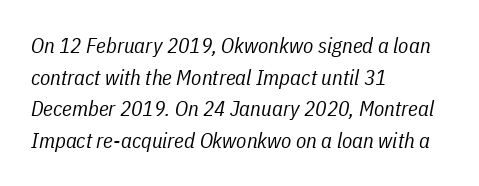
Q: Is the text bold? A: No.
Q: Is the text italic (slanted)? A: Yes, it leans right by about 11 degrees.
Q: Is the text underlined? A: No.
Q: How is the paragraph aligned? A: Left-aligned.
Q: Is the spacing between letters normal or unusually wide? A: Normal.
Q: Is the spacing between lines tight, normal or loose? A: Normal.
